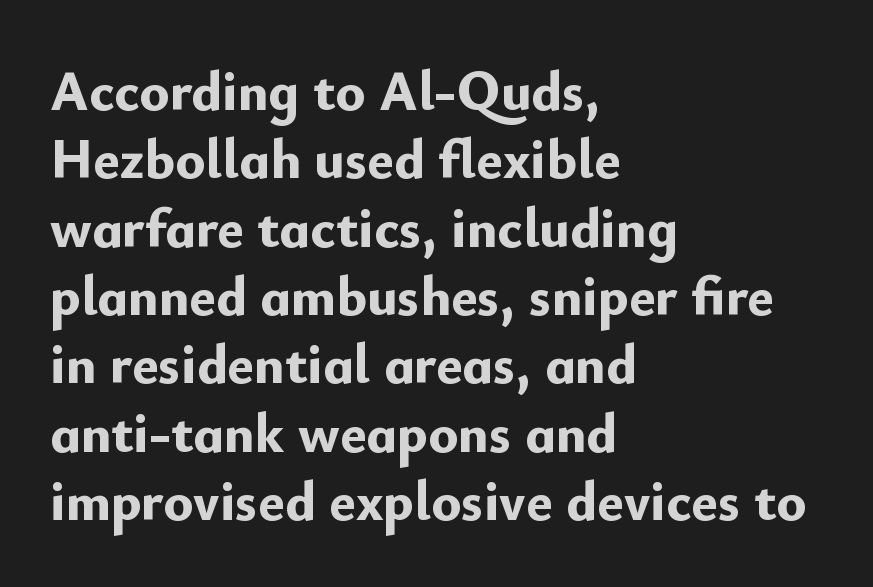
Q: Is the text bold? A: Yes.
Q: Is the text italic (slanted)? A: No, it is upright.
Q: Is the typeface a serif or a sans-serif typeface? A: Sans-serif.
Q: Is the text underlined? A: No.
Q: How is the paragraph aligned? A: Left-aligned.
Q: Is the spacing between letters normal or unusually wide? A: Normal.
Q: Width (condensed, normal, or wide)? A: Normal.
Q: Stroke contrast? A: Low.
Q: x-height? A: Small.
Q: Monospaced? A: No.
